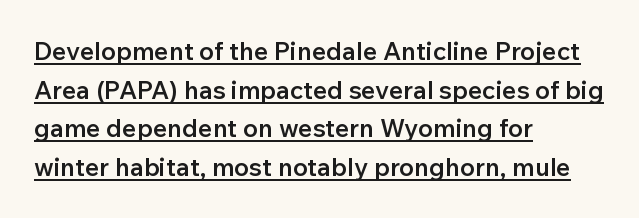
Does the lettering tilt? It doesn't — this is upright. The string is rendered with underlining switched on. Where is the straight margin? On the left. Here the glyphs are tracked normally, forming tight word shapes. As a designer I'd log this as weight 600, semibold.
